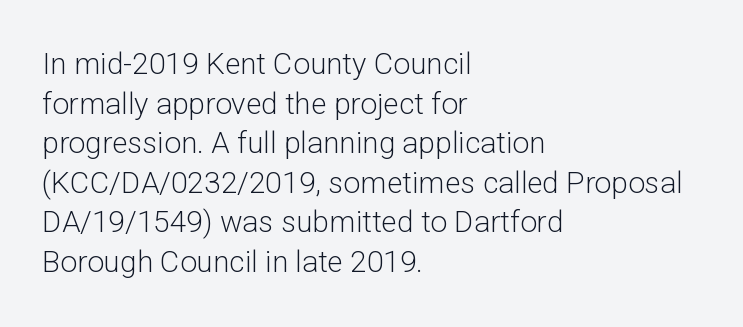
Q: Is the text bold? A: No.
Q: Is the text italic (slanted)? A: No, it is upright.
Q: Is the typeface a serif or a sans-serif typeface? A: Sans-serif.
Q: Is the text underlined? A: No.
Q: How is the paragraph aligned? A: Left-aligned.
Q: Is the spacing between letters normal or unusually wide? A: Normal.
Q: Is the spacing between lines tight, normal or loose? A: Normal.
Q: Width (condensed, normal, or wide)? A: Normal.
Q: Stroke contrast? A: Low.
Q: x-height? A: Medium.
Q: Monospaced? A: No.
